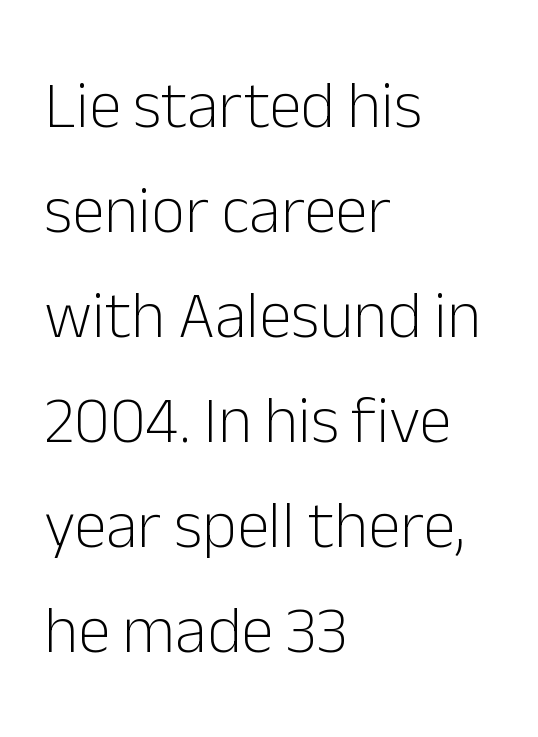
Q: Is the text bold? A: No.
Q: Is the text italic (slanted)? A: No, it is upright.
Q: Is the typeface a serif or a sans-serif typeface? A: Sans-serif.
Q: Is the text underlined? A: No.
Q: How is the paragraph aligned? A: Left-aligned.
Q: Is the spacing between letters normal or unusually wide? A: Normal.
Q: Is the spacing between lines tight, normal or loose? A: Normal.
Q: Width (condensed, normal, or wide)? A: Normal.
Q: Stroke contrast? A: Low.
Q: x-height? A: Medium.
Q: Monospaced? A: No.
